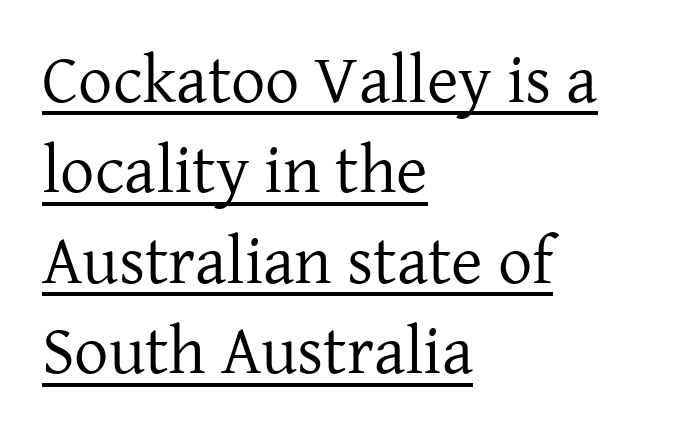
Students, observe: this is what conventionally led text looks like. Like a heading marked for emphasis, these lines bear an underscore. Spacing verdict: proportional, widths tailored to each character. Style check: upright. Stems here are at most as thick as an everyday book face.
